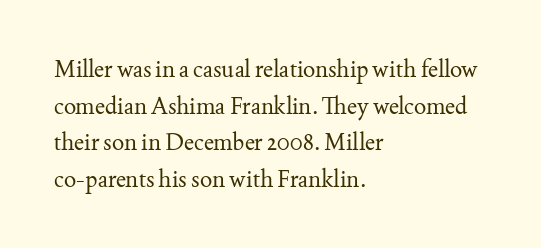
{"italic": "no", "bold": "no", "underline": "no", "align": "left", "line_spacing": "normal", "line_spacing_ratio": 1.59, "letter_spacing": "normal", "letter_spacing_em": 0.0, "glyph_px": 23}
